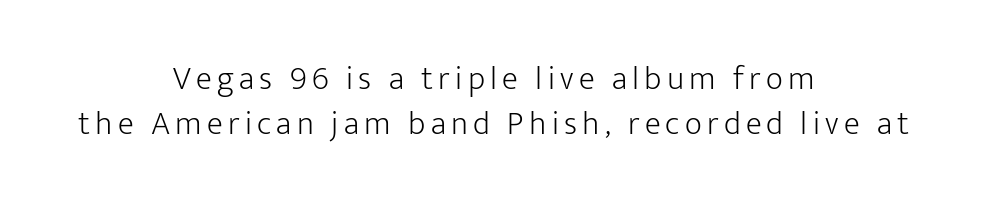
Q: Is the text bold? A: No.
Q: Is the text italic (slanted)? A: No, it is upright.
Q: Is the typeface a serif or a sans-serif typeface? A: Sans-serif.
Q: Is the text underlined? A: No.
Q: How is the paragraph aligned? A: Centered.
Q: Is the spacing between lines tight, normal or loose? A: Normal.
Q: Width (condensed, normal, or wide)? A: Normal.
Q: Stroke contrast? A: Low.
Q: x-height? A: Medium.
Q: Monospaced? A: No.
